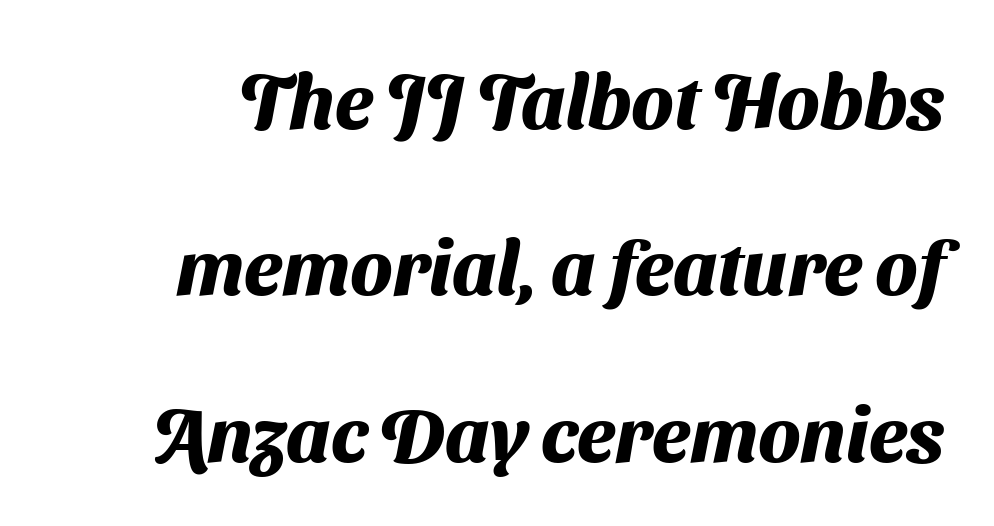
The image shows 77 px heavy sans-serif type; set loose line spacing (2.16x), normal letter spacing, not underlined; medium stroke contrast and a medium x-height.
